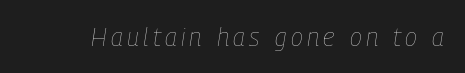
The image shows 25 px text type, italic (leaning right); set not underlined.
